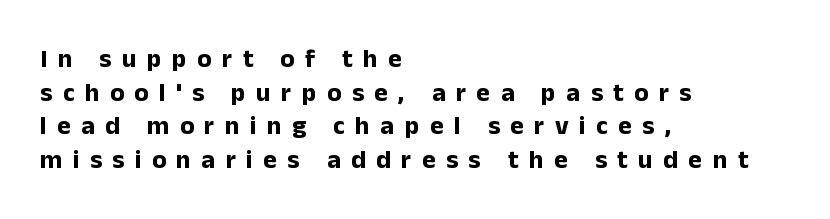
The image shows 26 px bold type, upright; set left-aligned, normal line spacing (1.29x), unusually wide letter spacing (+0.4 em), not underlined.
